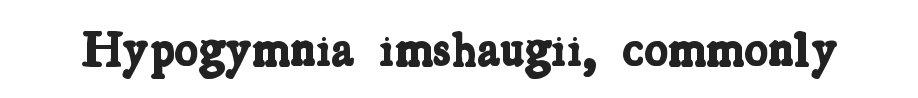
The image shows 50 px bold, condensed serif type; set normal letter spacing, not underlined; low stroke contrast and a medium x-height.
